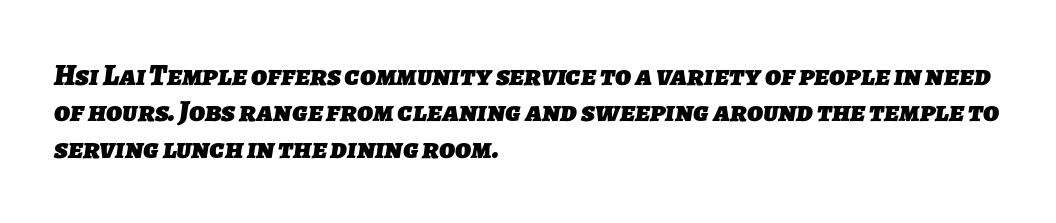
{"serif": "no", "bold": "yes", "weight": "heavy", "width": "normal", "stroke_contrast": "low", "x_height": "medium", "monospaced": "no", "underline": "no", "align": "left", "line_spacing_ratio": 1.21, "letter_spacing": "normal", "letter_spacing_em": 0.0, "glyph_px": 30}
